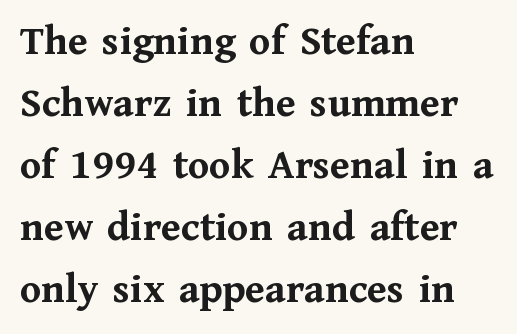
{"serif": "yes", "italic": "no", "bold": "yes", "weight": "semibold", "width": "normal", "stroke_contrast": "medium", "x_height": "medium", "monospaced": "no", "underline": "no", "align": "left", "line_spacing": "normal", "line_spacing_ratio": 1.44, "letter_spacing": "normal", "letter_spacing_em": 0.0, "glyph_px": 43}
